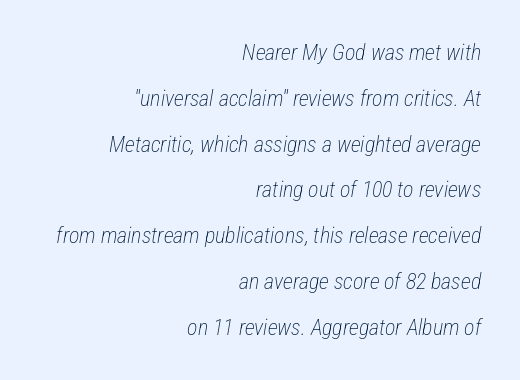
Descender tails drop into unmarked territory. Every row of glyphs terminates at an identical x-position on the right. Weight: regular or lighter. The vertical gap from one line to the next is large. Slant detected: the letters are inclined.
